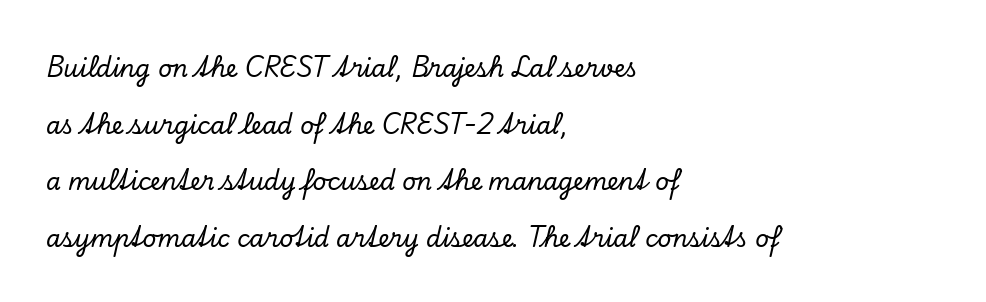
{"italic": "yes", "lean": "right", "slant_degrees": 13, "underline": "no", "align": "left", "line_spacing": "loose", "line_spacing_ratio": 2.36, "letter_spacing": "normal", "letter_spacing_em": 0.0, "glyph_px": 24}
